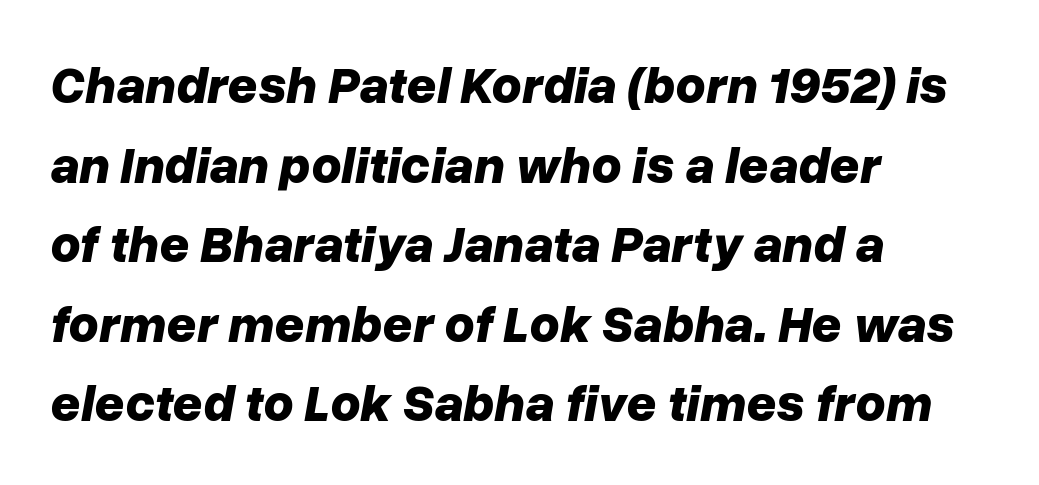
The designer left line spacing at the default. Is this a fixed-width face? No — the glyphs have proportional, varying widths. Typographic density is high because the face is bold. These lines stack with their left ends in a neat column.
